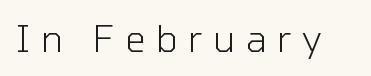
Do the letters lean? They stand straight. You can tell from the bare stems that sans-serif type was used. The letters advance in unequal steps, a hallmark of proportional type. Spacing between characters has been opened up far beyond the box default. The area under the type is left untouched.
